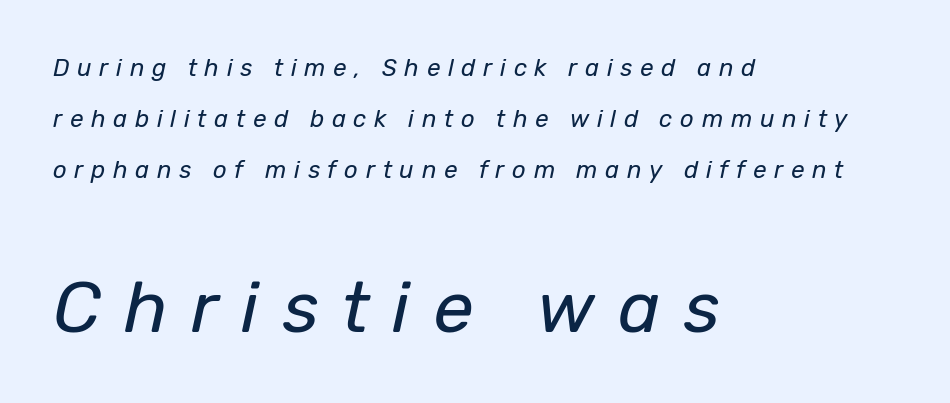
Between these two stacked blocks, the lower one wins on size. Glance below the letters and you will spot only blank space. Compared with typical paragraphs, the rows here are farther apart. The face used here has a pronounced slope to its letters. Weight: regular or lighter. Each letter keeps its own natural width here, so spacing adapts to shape.
